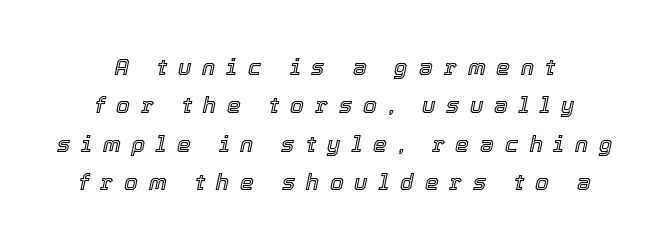
The image shows 22 px text type, italic (leaning right); set line spacing 1.74x, unusually wide letter spacing (+0.5 em), not underlined.
